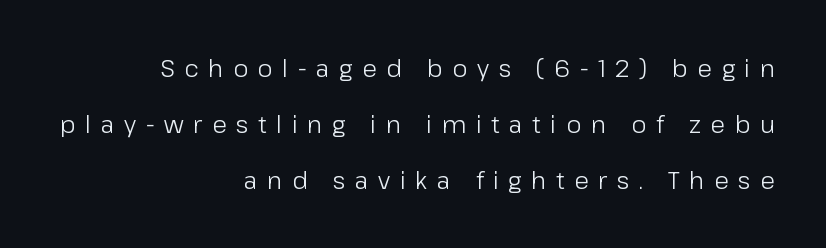
{"italic": "no", "bold": "no", "underline": "no", "align": "right", "line_spacing": "loose", "line_spacing_ratio": 2.34, "letter_spacing": "wide", "letter_spacing_em": 0.4, "glyph_px": 24}
